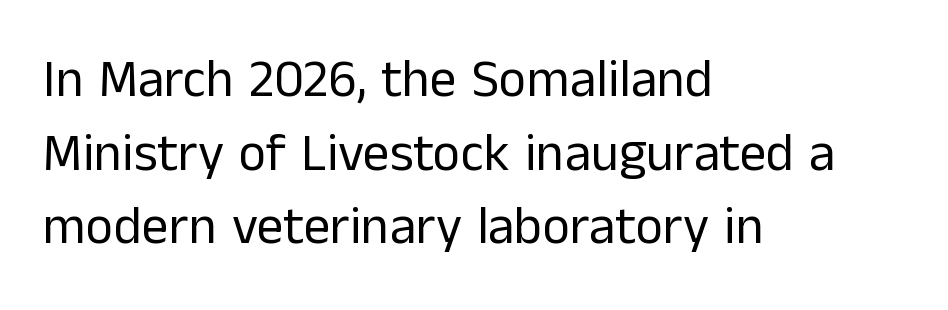
{"serif": "no", "italic": "no", "bold": "no", "weight": "regular", "width": "normal", "stroke_contrast": "low", "x_height": "medium", "monospaced": "no", "underline": "no", "align": "left", "line_spacing": "normal", "line_spacing_ratio": 1.39, "letter_spacing": "normal", "letter_spacing_em": 0.0, "glyph_px": 53}
